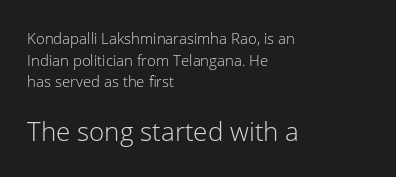
The image shows 26 px text type, upright; set left-aligned, normal line spacing (1.45x), normal letter spacing, not underlined; the second (bottom) block is 1.73x larger.
